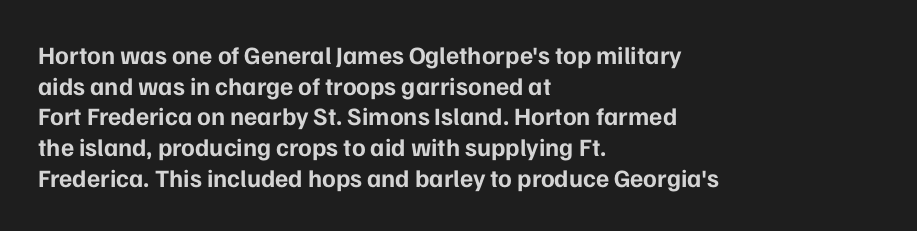
The image shows 25 px bold type, upright; set left-aligned, line spacing 1.23x, normal letter spacing, not underlined.
